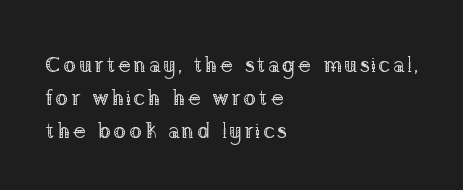
The leading is moderate, giving the passage an even texture. The strokes are not fattened; the text isn't bold. A bare baseline throughout the passage. A typesetter would mark this as roman, not italic.
